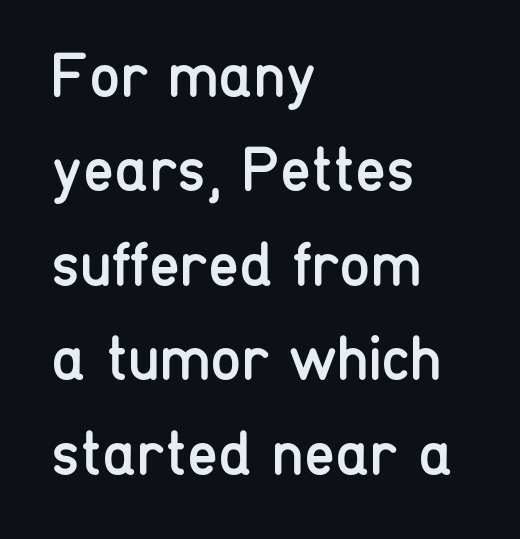
The image shows 63 px regular-weight, condensed sans-serif type, upright; set left-aligned, normal line spacing (1.5x), normal letter spacing, not underlined; low stroke contrast and a medium x-height.
